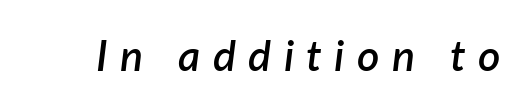
{"italic": "yes", "lean": "right", "slant_degrees": 7, "bold": "semi", "weight": "semibold", "width": "normal", "stroke_contrast": "low", "x_height": "medium", "monospaced": "no", "underline": "no", "letter_spacing": "wide", "letter_spacing_em": 0.29, "glyph_px": 43}
